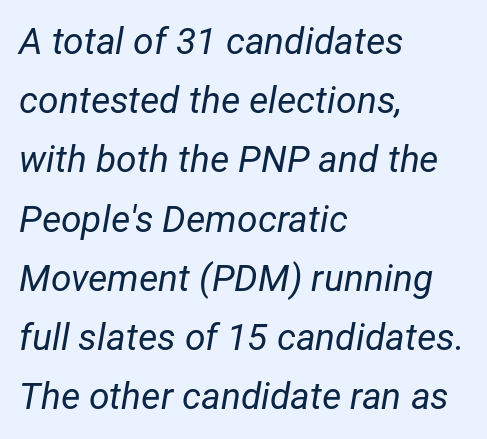
Stem width sits at or under what a default text font uses. Casual observation: everything's shoved over to the left. Each word holds together tightly as a unit, with standard inter-letter gaps. The passage shown is typed in a proportional face where columns would drift. It's the slanting kind of type. The passage shown stacks its lines at a standard gap.
